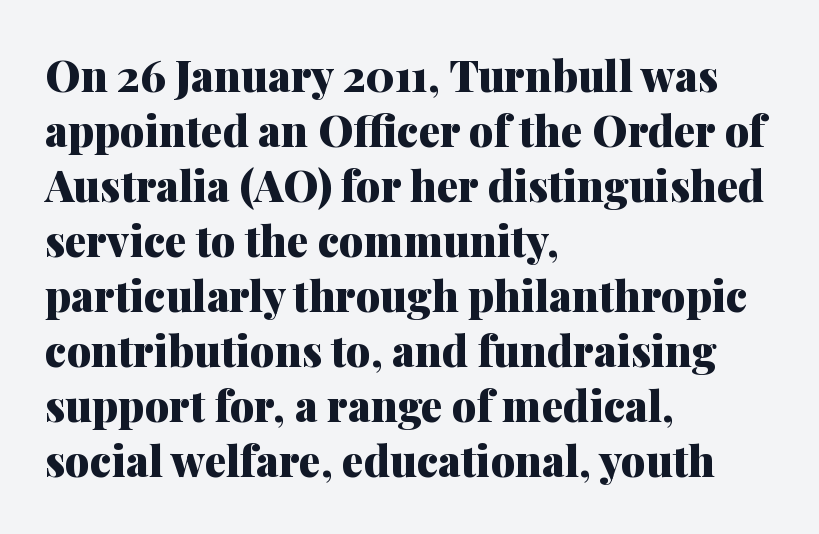
Line spacing here is normal. A typesetter would call this proportional, since set widths differ per character. Serif or sans? Serif — the stroke terminals have little feet. All the whitespace from short lines collects on the right.
